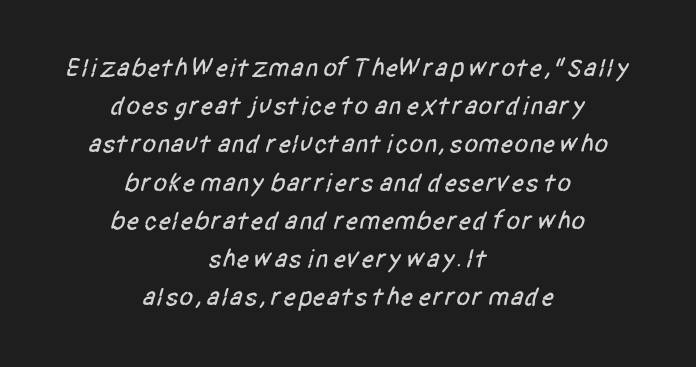
Type without underlining. The gaps between neighbouring characters are ordinary and unremarkable. The rag falls on both sides of this text block equally. The vertical gap from one line to the next is medium.
